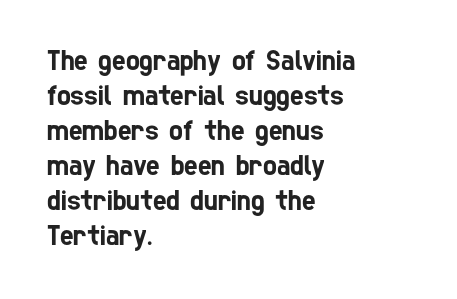
{"serif": "no", "width": "condensed", "stroke_contrast": "low", "x_height": "medium", "monospaced": "no", "underline": "no", "align": "left", "line_spacing_ratio": 1.21, "letter_spacing": "normal", "letter_spacing_em": 0.0, "glyph_px": 29}
